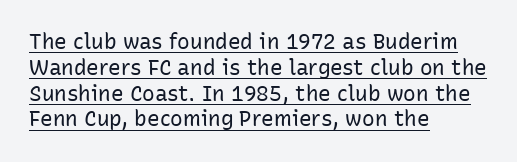
Q: Is the text bold? A: No.
Q: Is the text italic (slanted)? A: No, it is upright.
Q: Is the text underlined? A: Yes.
Q: How is the paragraph aligned? A: Left-aligned.
Q: Is the spacing between letters normal or unusually wide? A: Normal.
